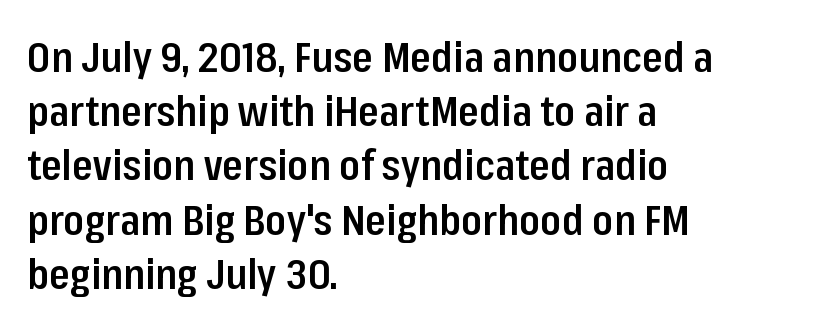
{"serif": "no", "italic": "no", "bold": "semi", "weight": "semibold", "width": "condensed", "stroke_contrast": "low", "x_height": "medium", "monospaced": "no", "underline": "no", "align": "left", "line_spacing": "normal", "line_spacing_ratio": 1.29, "letter_spacing": "normal", "letter_spacing_em": 0.0, "glyph_px": 42}
